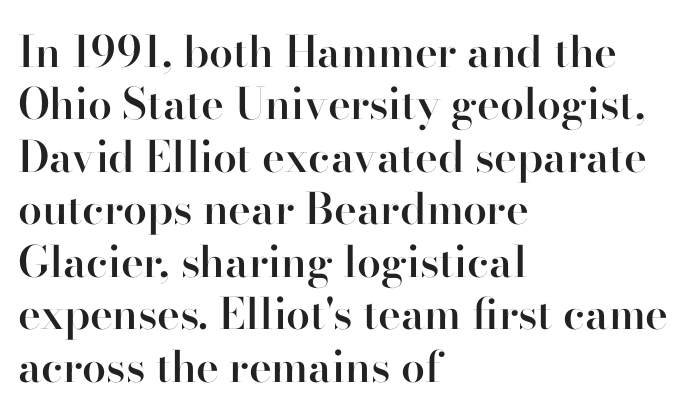
Q: Is the text bold? A: Semi-bold.
Q: Is the text italic (slanted)? A: No, it is upright.
Q: Is the typeface a serif or a sans-serif typeface? A: Serif.
Q: Is the text underlined? A: No.
Q: How is the paragraph aligned? A: Left-aligned.
Q: Is the spacing between letters normal or unusually wide? A: Normal.
Q: Width (condensed, normal, or wide)? A: Normal.
Q: Stroke contrast? A: High.
Q: x-height? A: Small.
Q: Monospaced? A: No.
